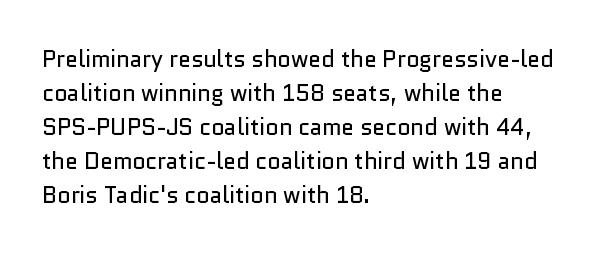
The image shows 23 px text type, upright; set left-aligned, normal line spacing (1.48x), normal letter spacing, not underlined.
